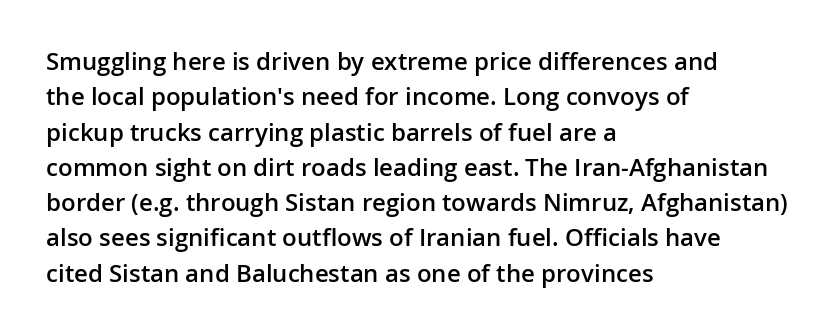
A fair bit of extra ink — the face is semibold, not bold. A roman cut, with each character standing at attention. The ragged edge is on the right, which tells us the setting is flush left. Leading: standard. The area under the type is left untouched.
